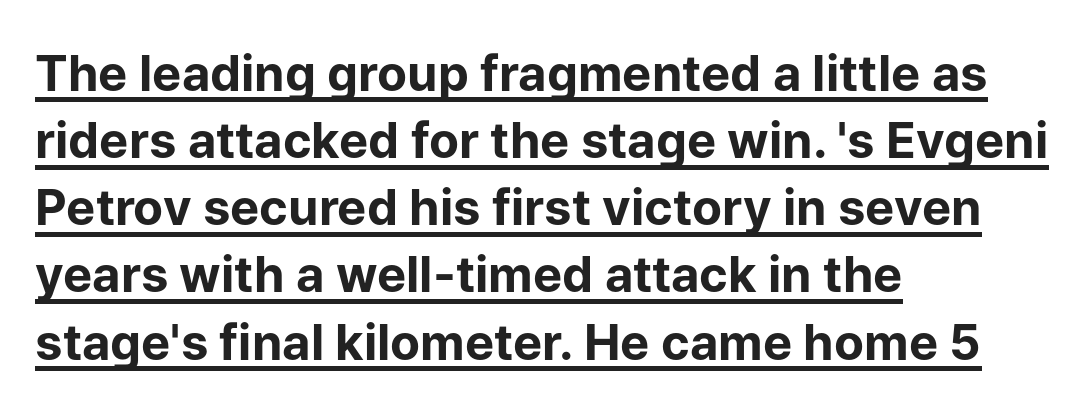
The lettering holds an erect, upright posture throughout. Summary of weight: heavy, a full bold. In terms of letterform style, serifs are entirely absent. A normal amount of white space separates one row of letters from the next. Notice how a bar underscores the lettering throughout. Looks like regular typesetting: each glyph gets only the width it needs.
